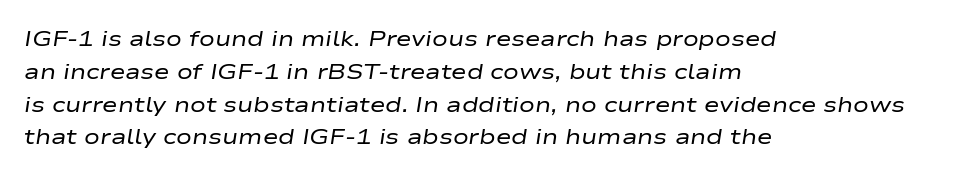
Q: Is the text bold? A: No.
Q: Is the text italic (slanted)? A: Yes, it leans right by about 9 degrees.
Q: Is the text underlined? A: No.
Q: How is the paragraph aligned? A: Left-aligned.
Q: Is the spacing between letters normal or unusually wide? A: Normal.
Q: Is the spacing between lines tight, normal or loose? A: Normal.
